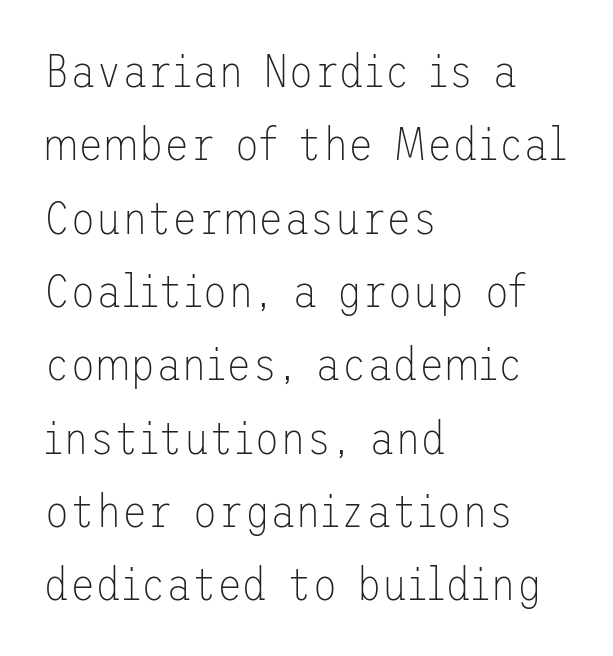
Does the type have serifs? No, each stem ends abruptly. A light-to-regular cut is what we see here. These lines were composed using upright roman letters. Normally led — the rows are evenly, conventionally spaced.
